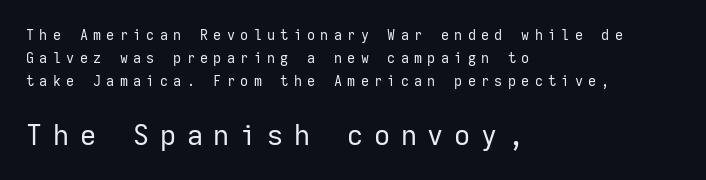
Q: Is the text bold? A: No.
Q: Is the text italic (slanted)? A: No, it is upright.
Q: Is the typeface a serif or a sans-serif typeface? A: Sans-serif.
Q: Is the text underlined? A: No.
Q: How is the paragraph aligned? A: Left-aligned.
Q: Is the spacing between letters normal or unusually wide? A: Unusually wide.
Q: Is the spacing between lines tight, normal or loose? A: Normal.
Q: Which block of text is set in a larger size, the first (top) or the second (bottom)? A: The second (bottom) one.
Q: Width (condensed, normal, or wide)? A: Normal.
Q: Stroke contrast? A: Low.
Q: x-height? A: Medium.
Q: Monospaced? A: Yes.
